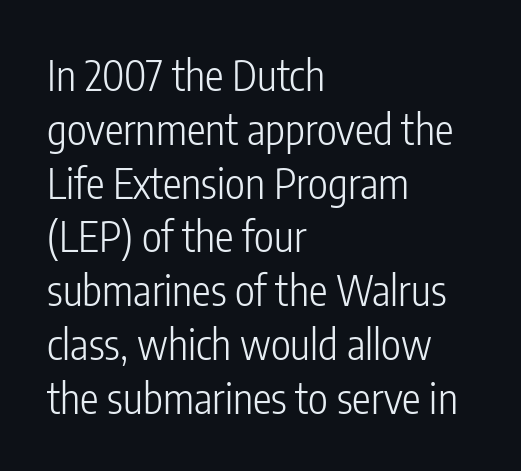
{"serif": "no", "italic": "no", "bold": "no", "weight": "light", "width": "condensed", "stroke_contrast": "low", "x_height": "medium", "monospaced": "no", "underline": "no", "align": "left", "line_spacing": "normal", "line_spacing_ratio": 1.28, "letter_spacing": "normal", "letter_spacing_em": 0.0, "glyph_px": 42}
